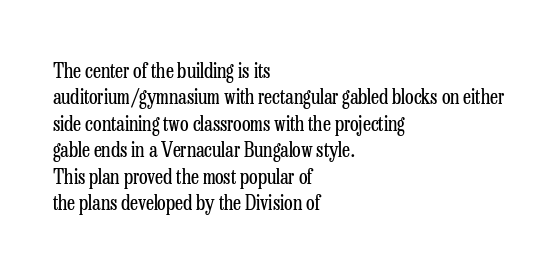
The image shows 20 px text type, upright; set left-aligned, normal line spacing (1.32x), normal letter spacing, not underlined.
